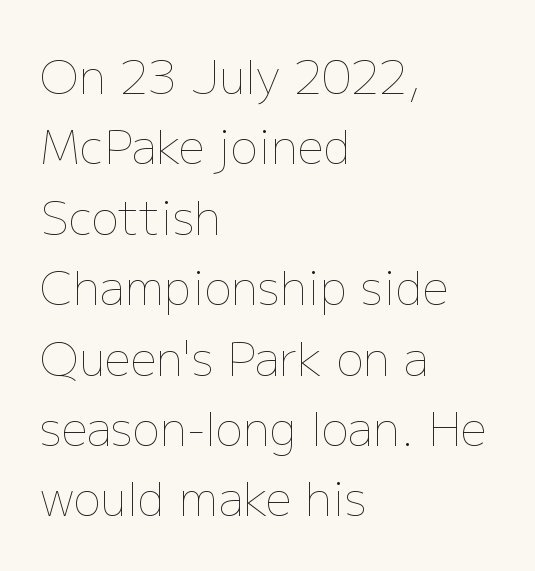
{"italic": "no", "bold": "no", "weight": "thin", "width": "normal", "stroke_contrast": "low", "x_height": "medium", "monospaced": "no", "underline": "no", "align": "left", "line_spacing": "normal", "line_spacing_ratio": 1.53, "letter_spacing": "normal", "letter_spacing_em": 0.0, "glyph_px": 46}
